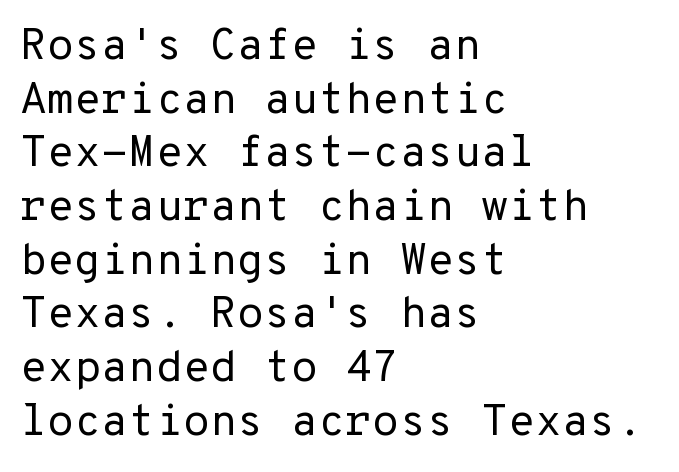
{"serif": "no", "italic": "no", "bold": "no", "weight": "regular", "width": "normal", "stroke_contrast": "low", "x_height": "medium", "underline": "no", "align": "left", "line_spacing_ratio": 1.22, "letter_spacing": "normal", "letter_spacing_em": 0.0, "glyph_px": 44}
